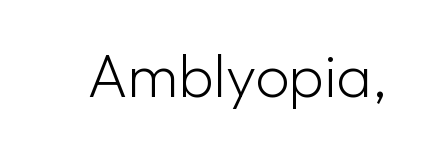
{"serif": "no", "italic": "no", "bold": "no", "weight": "light", "width": "normal", "stroke_contrast": "low", "x_height": "medium", "monospaced": "no", "underline": "no", "letter_spacing": "normal", "letter_spacing_em": 0.0, "glyph_px": 60}
